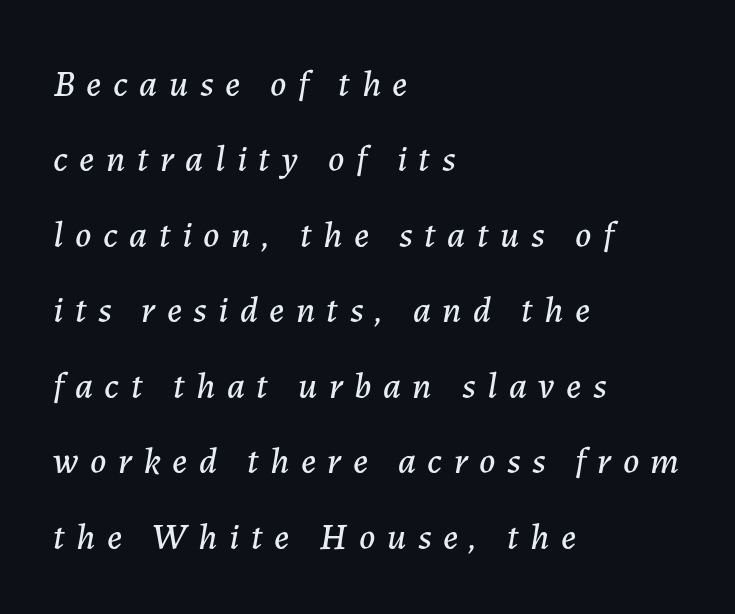
{"italic": "yes", "lean": "right", "slant_degrees": 7, "width": "normal", "stroke_contrast": "low", "x_height": "medium", "monospaced": "no", "underline": "no", "align": "left", "line_spacing": "loose", "line_spacing_ratio": 2.04, "letter_spacing": "wide", "letter_spacing_em": 0.31, "glyph_px": 37}
